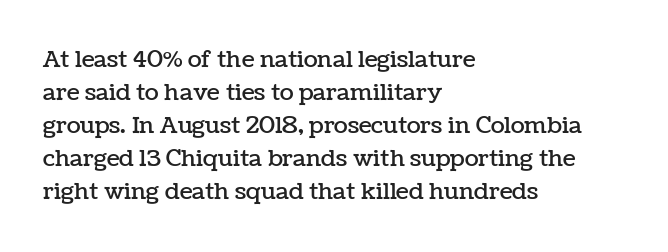
{"italic": "no", "underline": "no", "align": "left", "line_spacing": "normal", "line_spacing_ratio": 1.44, "letter_spacing": "normal", "letter_spacing_em": 0.0, "glyph_px": 23}
